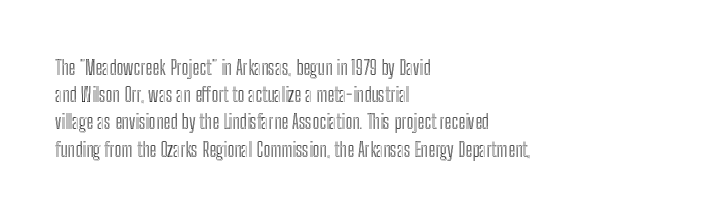
Teacher's note: observe the even left margin — that is flush-left alignment. Letter spacing: default. Every stem runs plumb, perpendicular to the baseline. The baseline area is clear. One glance says typical: line gaps are just what's usual.
